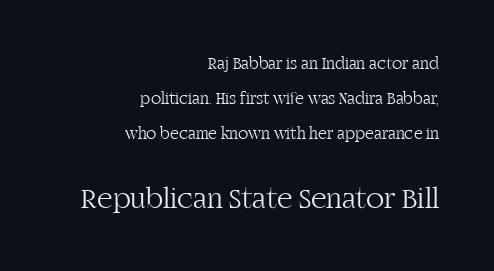
Q: Is the text bold? A: No.
Q: Is the text italic (slanted)? A: No, it is upright.
Q: Is the typeface a serif or a sans-serif typeface? A: Serif.
Q: Is the text underlined? A: No.
Q: How is the paragraph aligned? A: Right-aligned.
Q: Is the spacing between letters normal or unusually wide? A: Normal.
Q: Is the spacing between lines tight, normal or loose? A: Loose.
Q: Which block of text is set in a larger size, the first (top) or the second (bottom)? A: The second (bottom) one.
Q: Width (condensed, normal, or wide)? A: Normal.
Q: Stroke contrast? A: High.
Q: x-height? A: Large.
Q: Monospaced? A: No.
